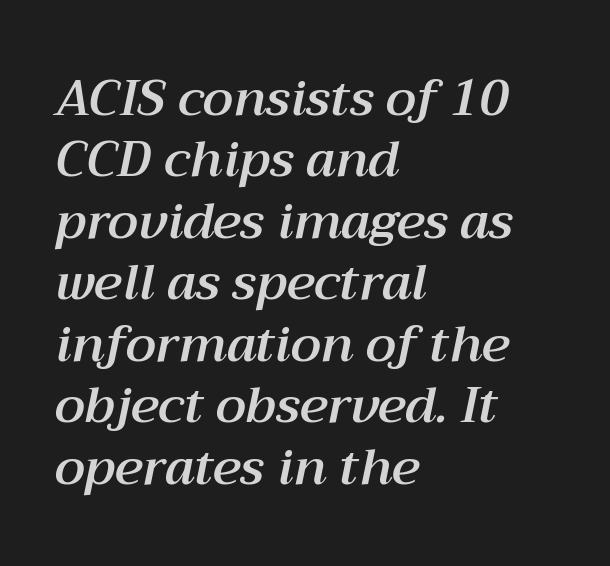
The image shows 50 px text type, italic (leaning right); set left-aligned, line spacing 1.23x, normal letter spacing, not underlined; medium stroke contrast and a medium x-height.
